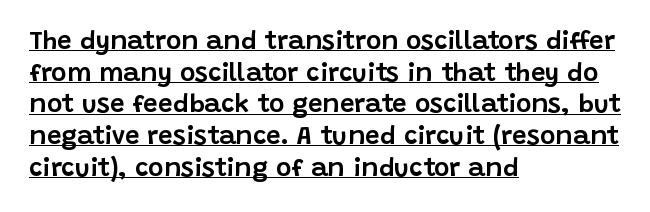
{"italic": "no", "underline": "yes", "align": "left", "line_spacing_ratio": 1.22, "letter_spacing": "normal", "letter_spacing_em": 0.0, "glyph_px": 26}
